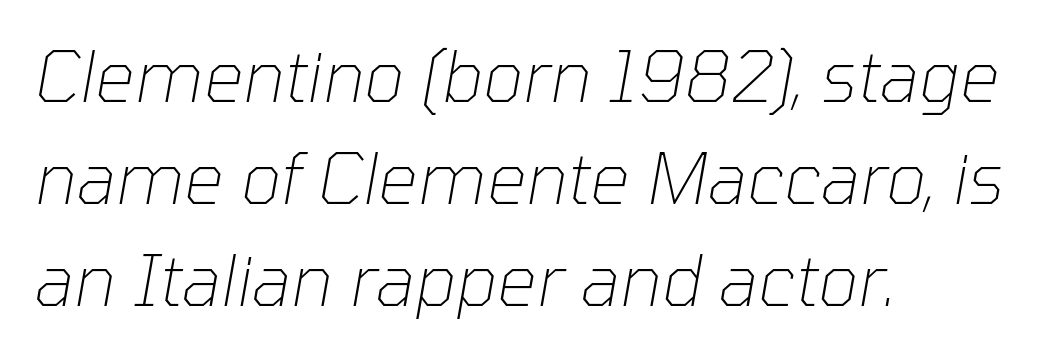
The image shows 70 px thin type, italic (leaning right); set left-aligned, normal line spacing (1.46x), normal letter spacing, not underlined; low stroke contrast and a medium x-height.
